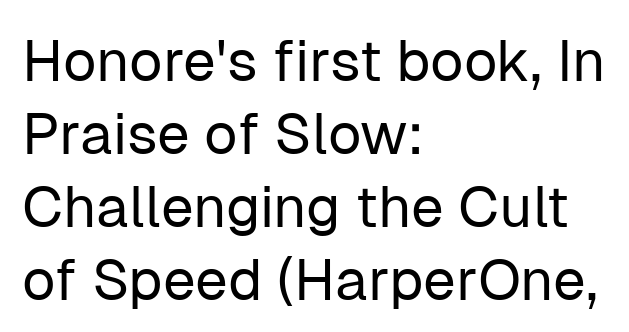
{"serif": "no", "italic": "no", "bold": "no", "weight": "regular", "width": "normal", "stroke_contrast": "low", "x_height": "medium", "monospaced": "no", "underline": "no", "align": "left", "line_spacing": "normal", "line_spacing_ratio": 1.26, "letter_spacing": "normal", "letter_spacing_em": 0.0, "glyph_px": 58}
